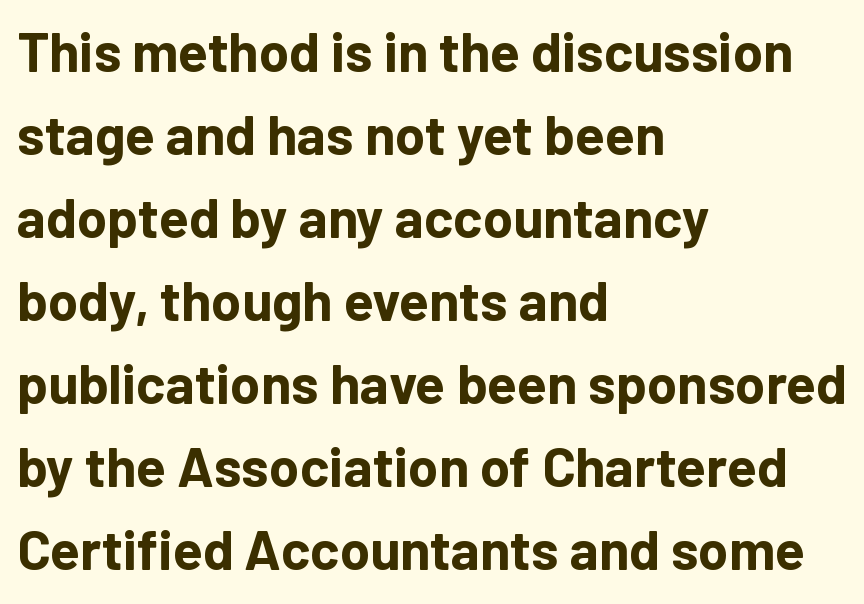
Q: Is the text bold? A: Yes.
Q: Is the text italic (slanted)? A: No, it is upright.
Q: Is the typeface a serif or a sans-serif typeface? A: Sans-serif.
Q: Is the text underlined? A: No.
Q: How is the paragraph aligned? A: Left-aligned.
Q: Is the spacing between letters normal or unusually wide? A: Normal.
Q: Is the spacing between lines tight, normal or loose? A: Normal.
Q: Width (condensed, normal, or wide)? A: Normal.
Q: Stroke contrast? A: Low.
Q: x-height? A: Medium.
Q: Monospaced? A: No.
